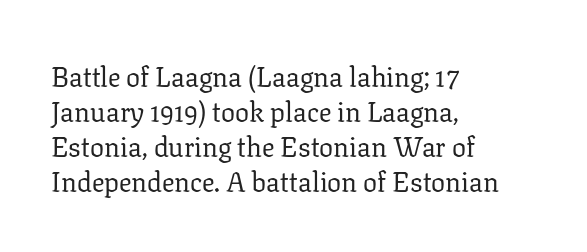
The image shows 28 px regular-weight serif type, upright; set left-aligned, normal line spacing (1.25x), normal letter spacing, not underlined; low stroke contrast and a medium x-height.
